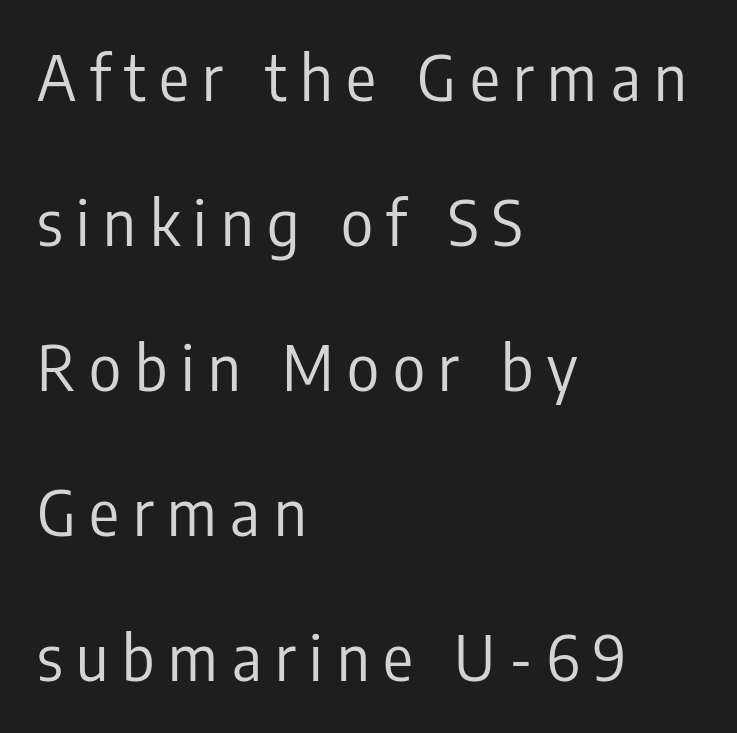
The image shows 62 px regular-weight, condensed sans-serif type, upright; set left-aligned, loose line spacing (2.34x), unusually wide letter spacing (+0.22 em), not underlined; low stroke contrast and a medium x-height.
